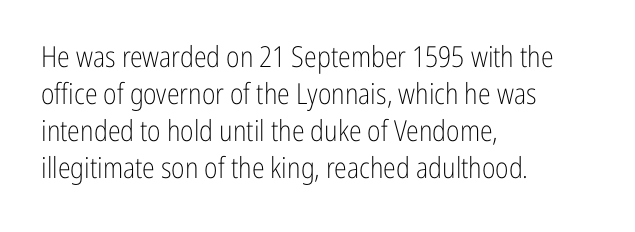
The image shows 29 px light, condensed sans-serif type, upright; set left-aligned, normal line spacing (1.28x), normal letter spacing, not underlined; low stroke contrast and a medium x-height.
